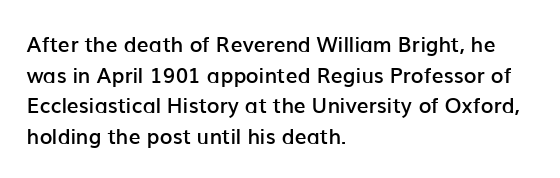
The image shows 21 px text type, upright; set left-aligned, normal line spacing (1.46x), normal letter spacing, not underlined.
